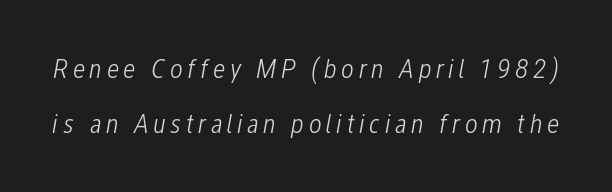
{"italic": "yes", "lean": "right", "slant_degrees": 12, "bold": "no", "weight": "light", "width": "condensed", "stroke_contrast": "low", "x_height": "medium", "monospaced": "no", "underline": "no", "line_spacing": "loose", "line_spacing_ratio": 1.95, "glyph_px": 28}
